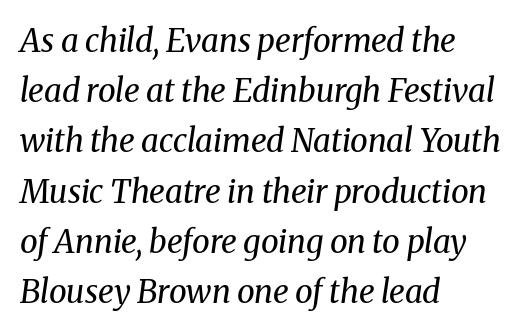
{"serif": "yes", "italic": "yes", "lean": "right", "slant_degrees": 8, "bold": "no", "weight": "regular", "width": "normal", "stroke_contrast": "medium", "x_height": "medium", "monospaced": "no", "underline": "no", "align": "left", "line_spacing": "normal", "line_spacing_ratio": 1.57, "letter_spacing": "normal", "letter_spacing_em": 0.0, "glyph_px": 32}
